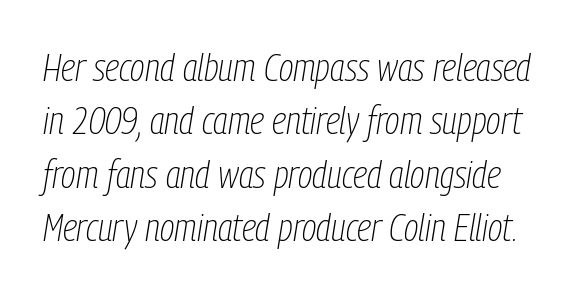
The passage shown is typed in a proportional face where columns would drift. Notice how the stems are inclined rather than vertical — that's the hallmark of italics. The characters are drawn with everyday or finer stroke widths. Nothing unusual about the tracking: characters are spaced as the font intends. Unmarked baselines from the first word to the last. Line spacing here is normal.
